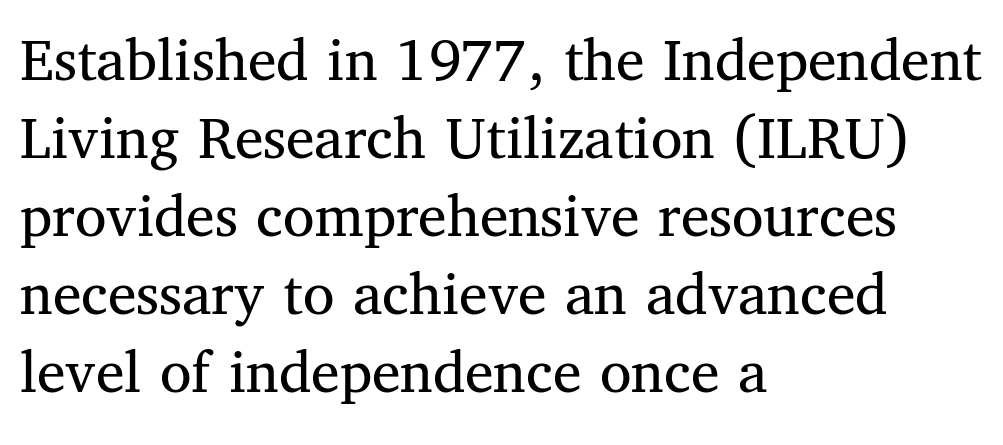
Q: Is the text bold? A: No.
Q: Is the text italic (slanted)? A: No, it is upright.
Q: Is the typeface a serif or a sans-serif typeface? A: Serif.
Q: Is the text underlined? A: No.
Q: How is the paragraph aligned? A: Left-aligned.
Q: Is the spacing between letters normal or unusually wide? A: Normal.
Q: Width (condensed, normal, or wide)? A: Normal.
Q: Stroke contrast? A: Medium.
Q: x-height? A: Medium.
Q: Monospaced? A: No.
